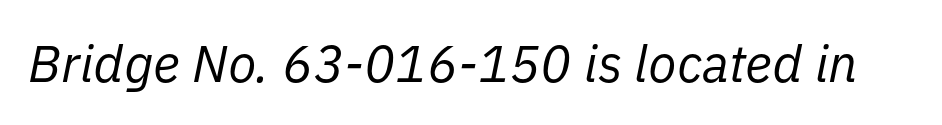
Check the space under the baseline: it is left empty. The letterforms sit shoulder to shoulder at normal distance. The strokes are not fattened; the text isn't bold. The passage shown is typed in a proportional face where columns would drift. Would a proofreader flag this as italicized? Yes.
